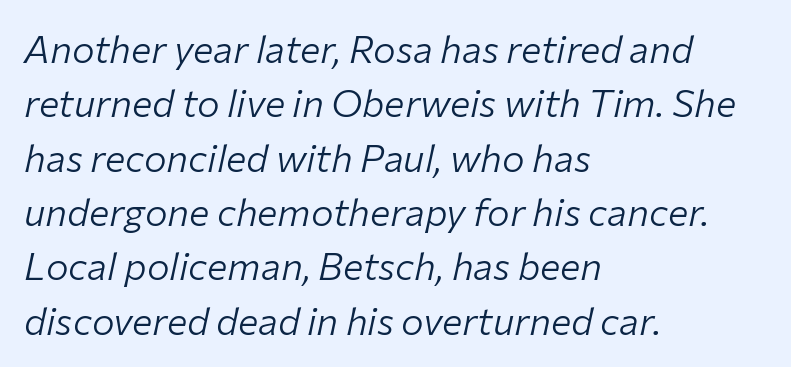
The image shows 38 px light type, italic (leaning right); set left-aligned, normal line spacing (1.43x), normal letter spacing, not underlined; low stroke contrast and a medium x-height.
